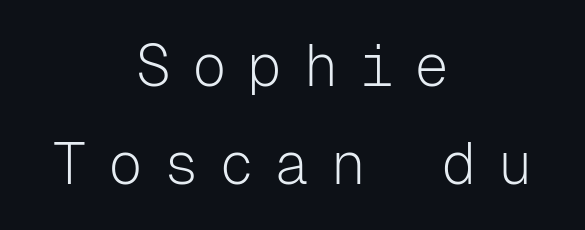
Q: Is the text bold? A: No.
Q: Is the text italic (slanted)? A: No, it is upright.
Q: Is the typeface a serif or a sans-serif typeface? A: Sans-serif.
Q: Is the text underlined? A: No.
Q: How is the paragraph aligned? A: Centered.
Q: Is the spacing between letters normal or unusually wide? A: Unusually wide.
Q: Is the spacing between lines tight, normal or loose? A: Normal.
Q: Width (condensed, normal, or wide)? A: Normal.
Q: Stroke contrast? A: Low.
Q: x-height? A: Medium.
Q: Monospaced? A: Yes.
